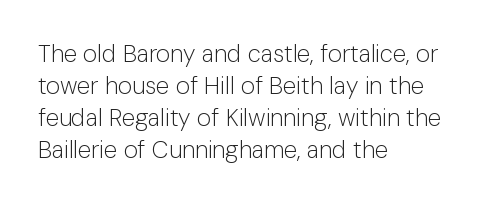
{"italic": "no", "bold": "no", "underline": "no", "align": "left", "line_spacing": "normal", "line_spacing_ratio": 1.33, "letter_spacing": "normal", "letter_spacing_em": 0.0, "glyph_px": 24}
